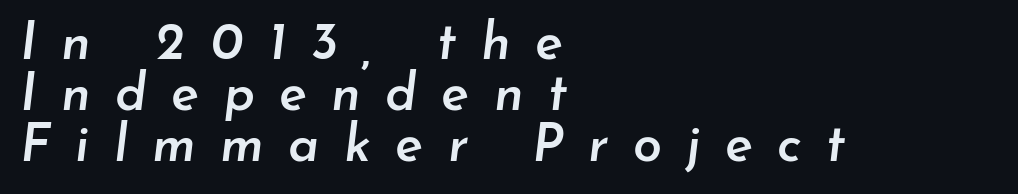
{"italic": "yes", "lean": "right", "slant_degrees": 7, "bold": "semi", "weight": "semibold", "width": "normal", "stroke_contrast": "low", "x_height": "small", "monospaced": "no", "underline": "no", "align": "left", "line_spacing": "tight", "line_spacing_ratio": 0.98, "letter_spacing": "wide", "letter_spacing_em": 0.47, "glyph_px": 52}
